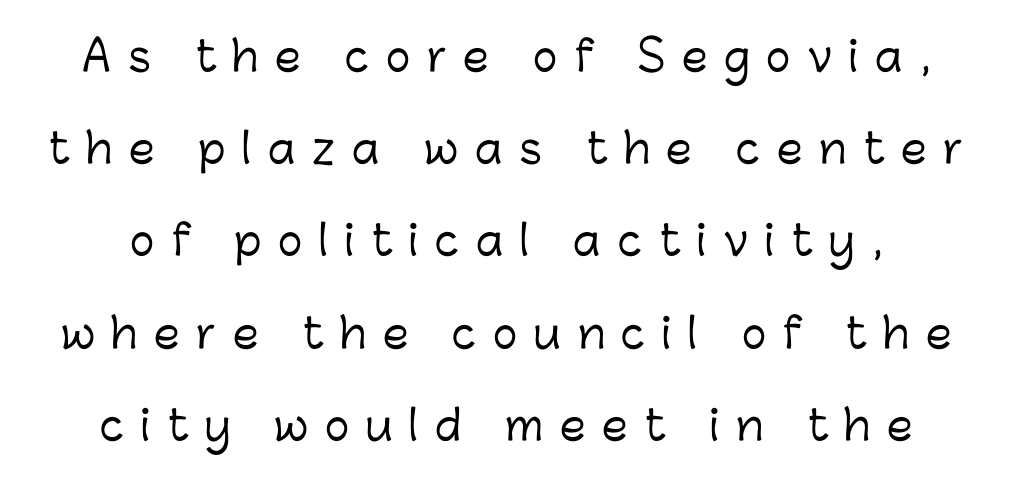
Here the glyphs are tracked loosely, breaking word shapes into spaced letters. Do the characters align in a grid? No, the font is proportional. Rule under the text: the space is simply empty. The designer went with a sans here, leaving each stem footless. Students, observe: this is what heavily led, spacious text looks like. Quick note: not italic, upright.
